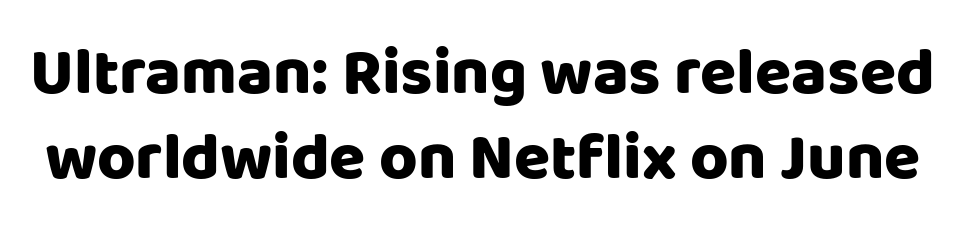
{"serif": "no", "italic": "no", "bold": "yes", "weight": "heavy", "width": "normal", "stroke_contrast": "low", "x_height": "large", "monospaced": "no", "underline": "no", "line_spacing": "normal", "line_spacing_ratio": 1.29, "letter_spacing": "normal", "letter_spacing_em": 0.0, "glyph_px": 66}
